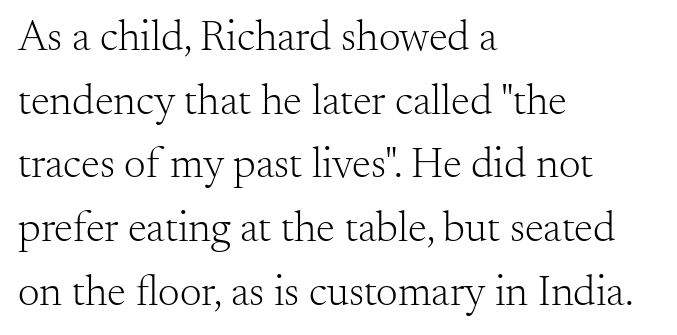
The image shows 43 px light serif type, upright; set left-aligned, normal line spacing (1.48x), normal letter spacing, not underlined; medium stroke contrast and a small x-height.
